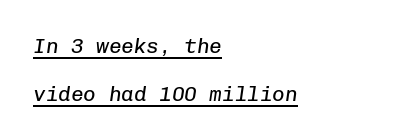
{"italic": "yes", "lean": "right", "slant_degrees": 8, "bold": "no", "underline": "yes", "align": "left", "line_spacing": "loose", "line_spacing_ratio": 2.28, "letter_spacing": "normal", "letter_spacing_em": 0.0, "glyph_px": 21}
